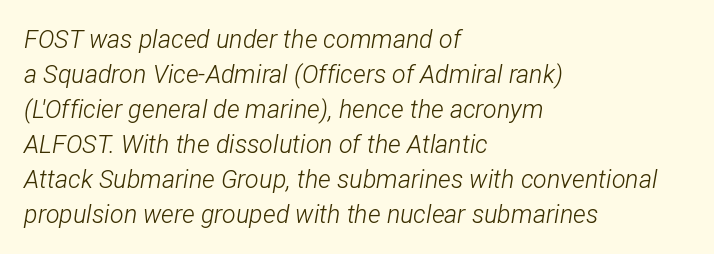
Q: Is the text bold? A: No.
Q: Is the text italic (slanted)? A: Yes, it leans right by about 12 degrees.
Q: Is the text underlined? A: No.
Q: How is the paragraph aligned? A: Left-aligned.
Q: Is the spacing between letters normal or unusually wide? A: Normal.
Q: Is the spacing between lines tight, normal or loose? A: Normal.
